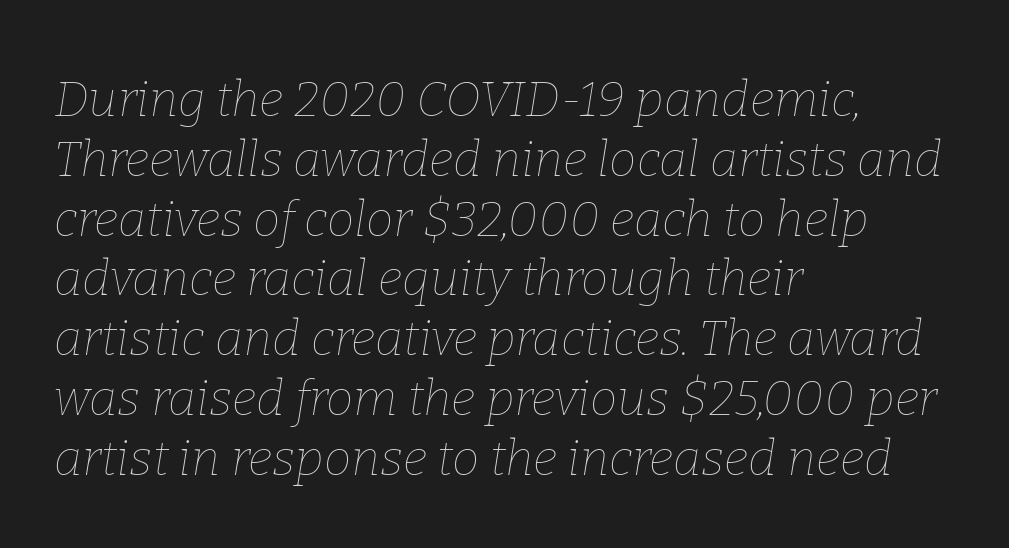
{"italic": "yes", "lean": "right", "slant_degrees": 9, "bold": "no", "weight": "thin", "width": "normal", "stroke_contrast": "low", "x_height": "medium", "monospaced": "no", "underline": "no", "align": "left", "line_spacing_ratio": 1.22, "letter_spacing": "normal", "letter_spacing_em": 0.0, "glyph_px": 49}
